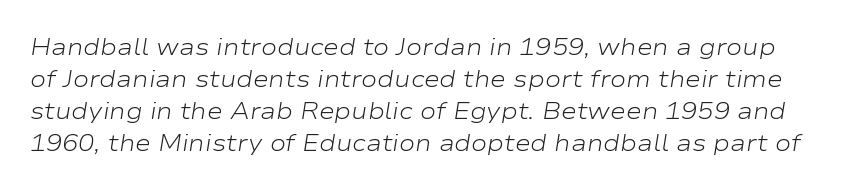
{"italic": "yes", "lean": "right", "slant_degrees": 9, "bold": "no", "underline": "no", "line_spacing": "normal", "line_spacing_ratio": 1.34, "letter_spacing": "normal", "letter_spacing_em": 0.0, "glyph_px": 24}
